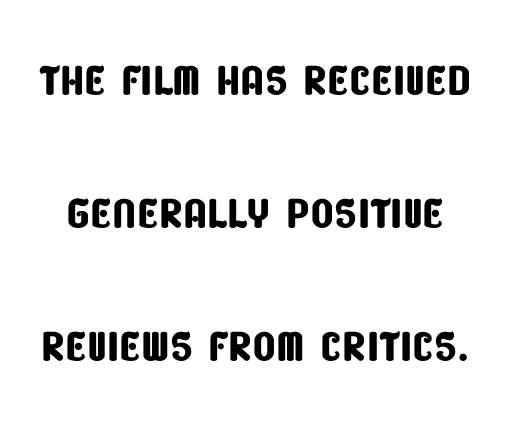
Q: Is the typeface a serif or a sans-serif typeface? A: Sans-serif.
Q: Is the text underlined? A: No.
Q: Is the spacing between letters normal or unusually wide? A: Normal.
Q: Is the spacing between lines tight, normal or loose? A: Loose.
Q: Width (condensed, normal, or wide)? A: Condensed.
Q: Stroke contrast? A: Low.
Q: x-height? A: Large.
Q: Monospaced? A: No.
